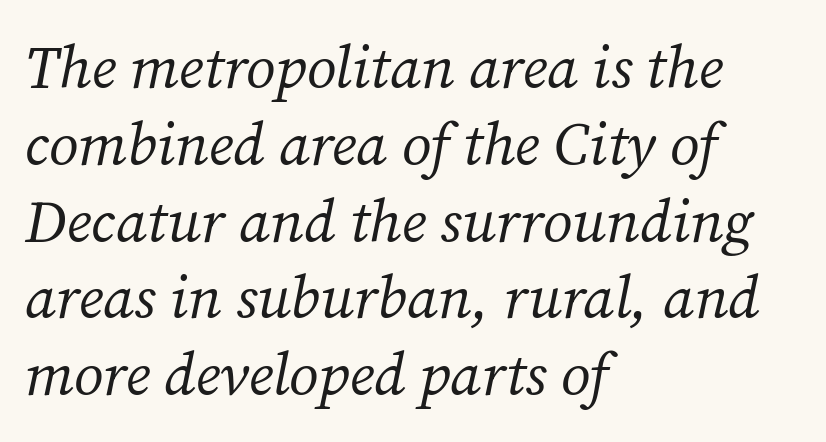
The lines in this sample share a left origin and differ only in where they stop. In terms of letterform style, serifs are clearly present. The specimen omits any rule beneath the text block's lines. The typography opts for an oblique posture over an upright one.
